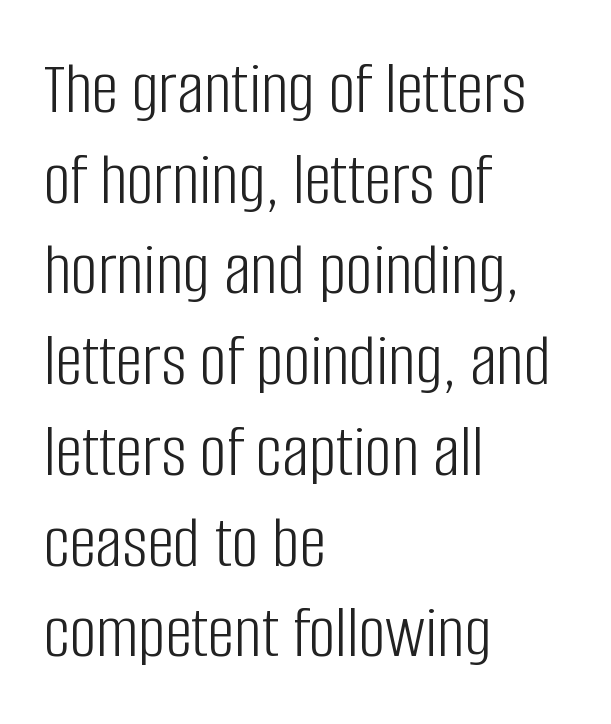
Q: Is the text bold? A: No.
Q: Is the text italic (slanted)? A: No, it is upright.
Q: Is the typeface a serif or a sans-serif typeface? A: Sans-serif.
Q: Is the text underlined? A: No.
Q: How is the paragraph aligned? A: Left-aligned.
Q: Is the spacing between letters normal or unusually wide? A: Normal.
Q: Width (condensed, normal, or wide)? A: Condensed.
Q: Stroke contrast? A: Low.
Q: x-height? A: Large.
Q: Monospaced? A: No.
